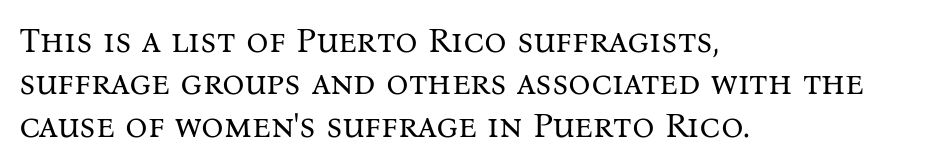
Q: Is the text bold? A: No.
Q: Is the text italic (slanted)? A: No, it is upright.
Q: Is the typeface a serif or a sans-serif typeface? A: Serif.
Q: Is the text underlined? A: No.
Q: How is the paragraph aligned? A: Left-aligned.
Q: Is the spacing between letters normal or unusually wide? A: Normal.
Q: Width (condensed, normal, or wide)? A: Normal.
Q: Stroke contrast? A: Medium.
Q: x-height? A: Medium.
Q: Monospaced? A: No.
